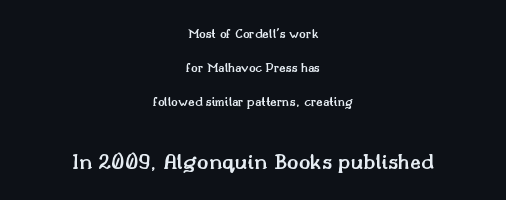
Q: Is the text bold? A: Semi-bold.
Q: Is the text italic (slanted)? A: No, it is upright.
Q: Is the text underlined? A: No.
Q: How is the paragraph aligned? A: Centered.
Q: Is the spacing between letters normal or unusually wide? A: Normal.
Q: Is the spacing between lines tight, normal or loose? A: Loose.
Q: Which block of text is set in a larger size, the first (top) or the second (bottom)? A: The second (bottom) one.
